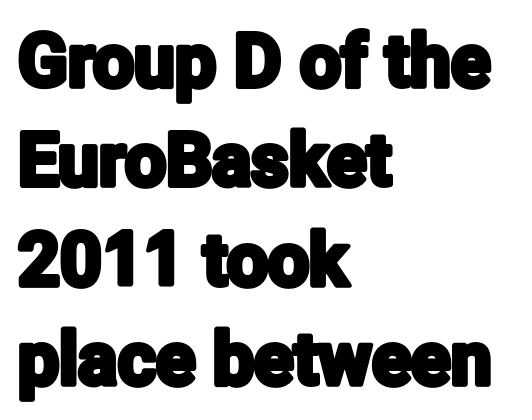
The image shows 73 px condensed sans-serif type, upright; set left-aligned, normal line spacing (1.36x), normal letter spacing, not underlined; low stroke contrast and a medium x-height.
